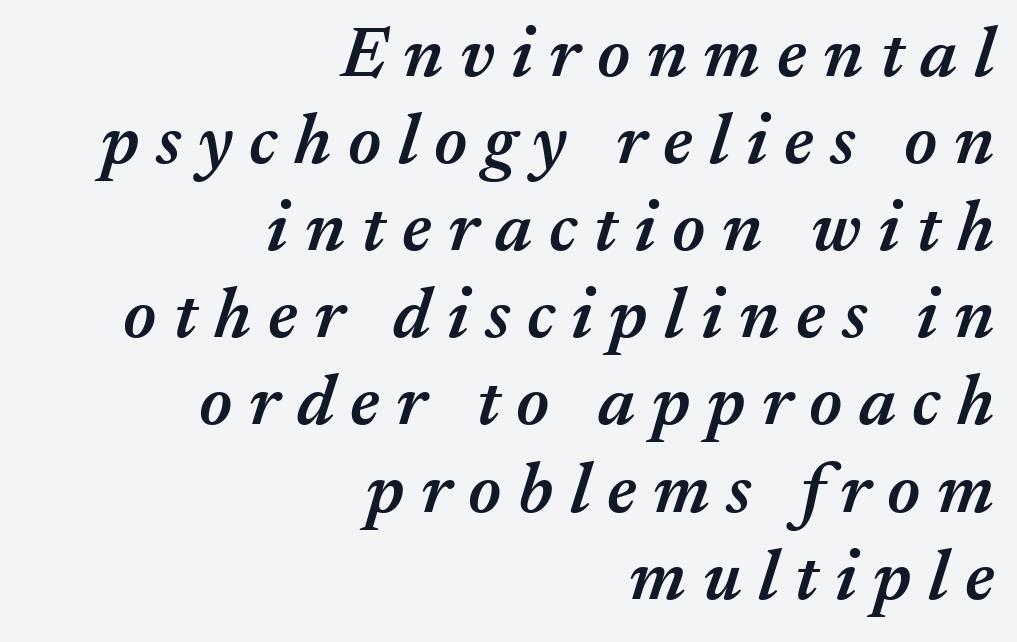
{"italic": "yes", "lean": "right", "slant_degrees": 17, "bold": "semi", "weight": "semibold", "width": "normal", "stroke_contrast": "medium", "x_height": "medium", "monospaced": "no", "underline": "no", "align": "right", "line_spacing_ratio": 1.21, "letter_spacing": "wide", "letter_spacing_em": 0.23, "glyph_px": 72}
